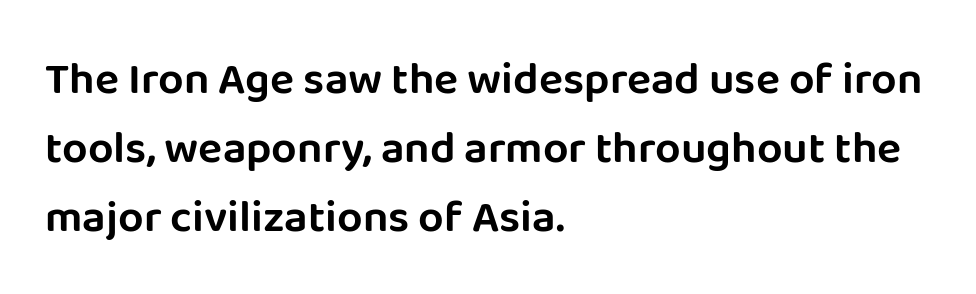
{"serif": "no", "italic": "no", "width": "normal", "stroke_contrast": "low", "x_height": "large", "monospaced": "no", "underline": "no", "align": "left", "line_spacing": "normal", "line_spacing_ratio": 1.53, "letter_spacing": "normal", "letter_spacing_em": 0.0, "glyph_px": 45}
